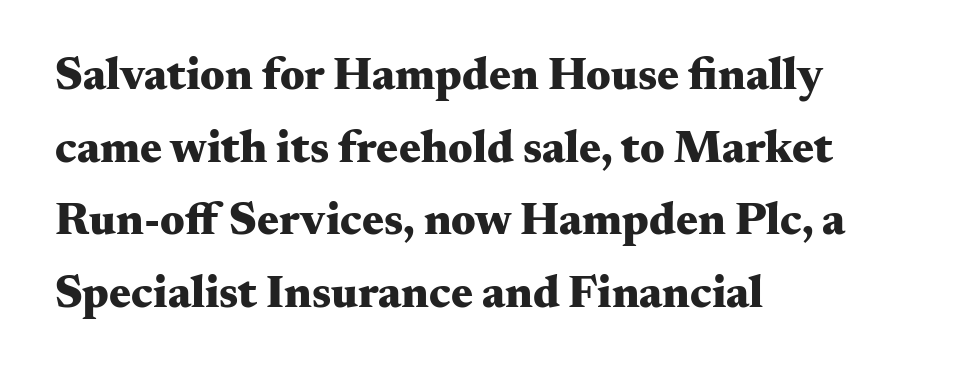
Q: Is the text bold? A: Yes.
Q: Is the text italic (slanted)? A: No, it is upright.
Q: Is the typeface a serif or a sans-serif typeface? A: Serif.
Q: Is the text underlined? A: No.
Q: How is the paragraph aligned? A: Left-aligned.
Q: Is the spacing between letters normal or unusually wide? A: Normal.
Q: Is the spacing between lines tight, normal or loose? A: Normal.
Q: Width (condensed, normal, or wide)? A: Wide.
Q: Stroke contrast? A: Medium.
Q: x-height? A: Small.
Q: Monospaced? A: No.
